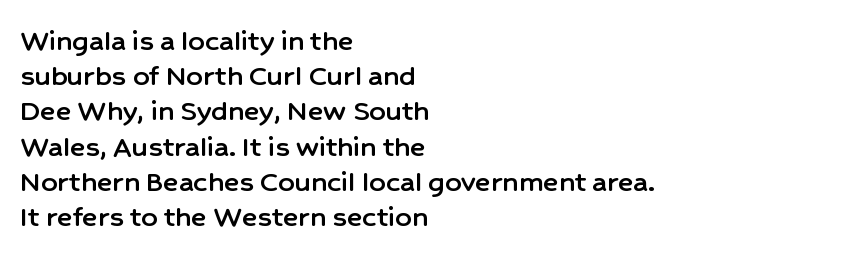
Q: Is the text italic (slanted)? A: No, it is upright.
Q: Is the typeface a serif or a sans-serif typeface? A: Sans-serif.
Q: Is the text underlined? A: No.
Q: How is the paragraph aligned? A: Left-aligned.
Q: Is the spacing between letters normal or unusually wide? A: Normal.
Q: Is the spacing between lines tight, normal or loose? A: Tight.
Q: Width (condensed, normal, or wide)? A: Normal.
Q: Stroke contrast? A: Low.
Q: x-height? A: Medium.
Q: Monospaced? A: No.
